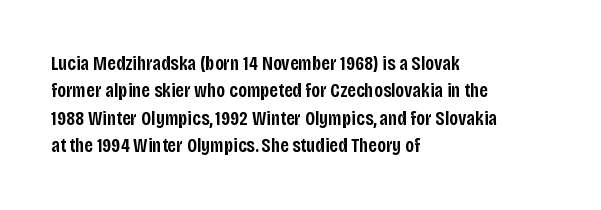
The image shows 20 px text type, upright; set left-aligned, normal line spacing (1.37x), normal letter spacing, not underlined.
